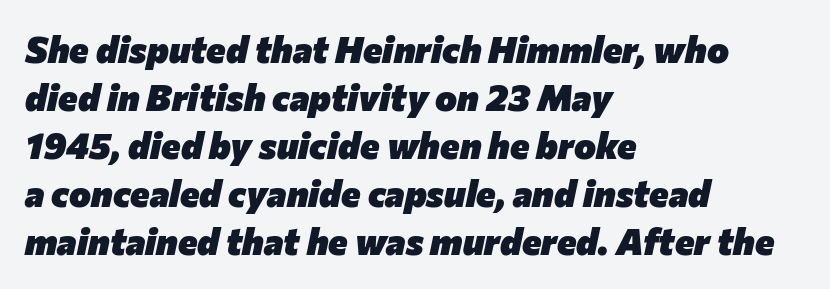
The font's italic variant was chosen for this text. The strokes are fattened all the way to bold. Vertically, the passage feels balanced, rows spaced as you'd expect. Does extra space separate the letters? No, they use regular spacing. Compared with a centered layout, this one pins lines to the left instead.
